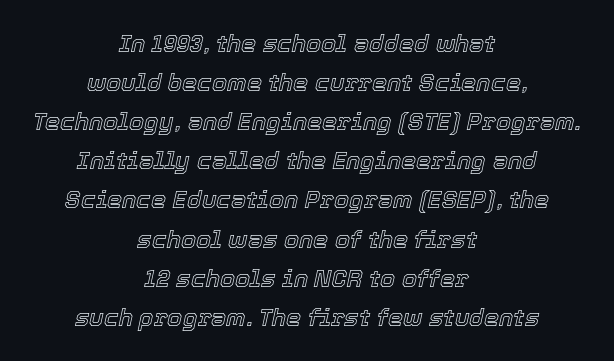
Q: Is the text italic (slanted)? A: Yes, it leans right by about 12 degrees.
Q: Is the text underlined? A: No.
Q: How is the paragraph aligned? A: Centered.
Q: Is the spacing between letters normal or unusually wide? A: Normal.
Q: Is the spacing between lines tight, normal or loose? A: Normal.
